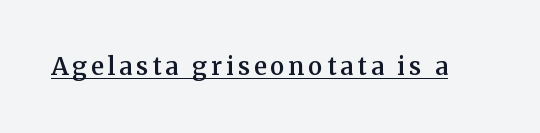
Q: Is the text bold? A: Semi-bold.
Q: Is the text italic (slanted)? A: No, it is upright.
Q: Is the text underlined? A: Yes.
